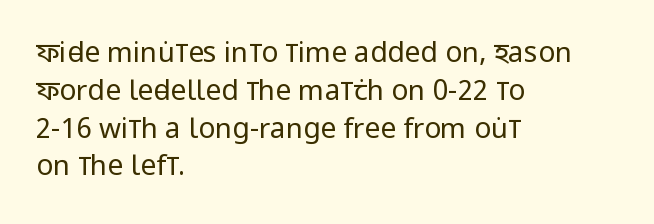
The image shows 28 px regular-weight, condensed sans-serif type, upright; set left-aligned, normal line spacing (1.35x), normal letter spacing, not underlined; low stroke contrast and a large x-height.
